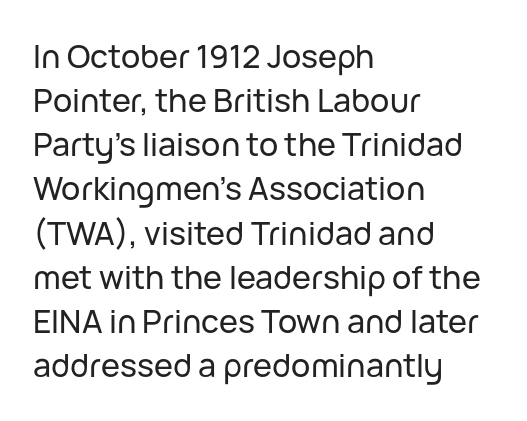
Q: Is the text italic (slanted)? A: No, it is upright.
Q: Is the typeface a serif or a sans-serif typeface? A: Sans-serif.
Q: Is the text underlined? A: No.
Q: How is the paragraph aligned? A: Left-aligned.
Q: Is the spacing between letters normal or unusually wide? A: Normal.
Q: Is the spacing between lines tight, normal or loose? A: Normal.
Q: Width (condensed, normal, or wide)? A: Normal.
Q: Stroke contrast? A: Low.
Q: x-height? A: Medium.
Q: Monospaced? A: No.
